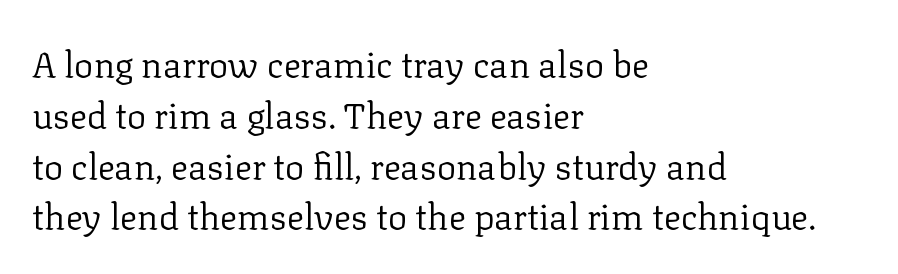
The image shows 36 px regular-weight serif type, upright; set left-aligned, normal line spacing (1.41x), normal letter spacing, not underlined; low stroke contrast and a medium x-height.
